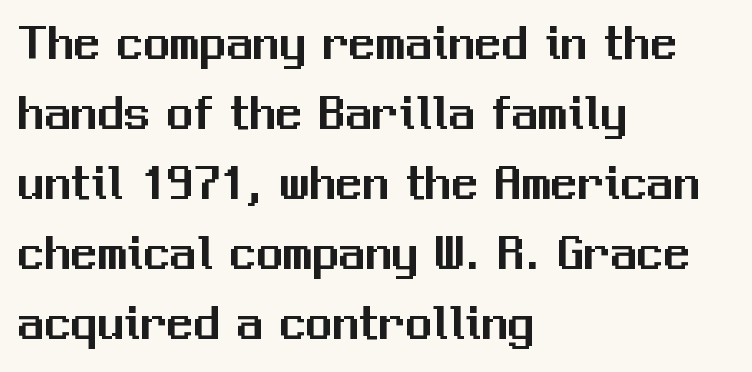
Reading down the column, the eye jumps a familiar distance to each next line. Nope, not italic — everything's standing straight. Examine the stroke ends and you'll find no serifs. What stands out about the letter spacing? Nothing — it is the standard amount.
